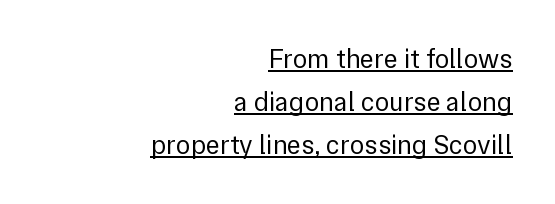
This is roman type, the default non-slanted kind. Horizontal bands of white between lines are of average thickness. Tracking value appears to be zero — textbook default spacing. Horizontally, the lines are justified to the trailing edge only.
